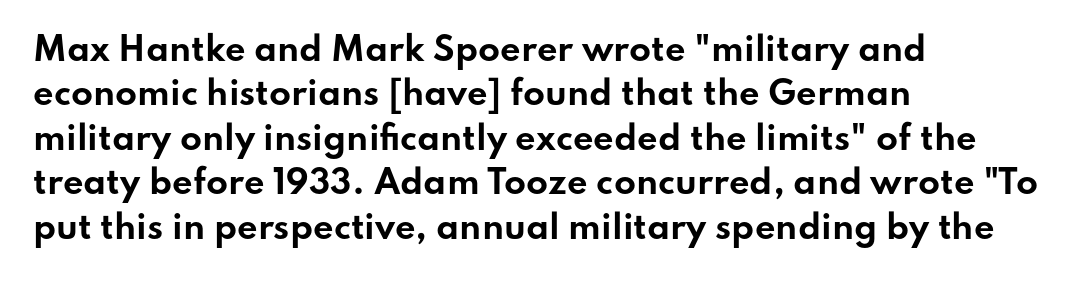
The image shows 32 px bold, wide sans-serif type, upright; set left-aligned, normal line spacing (1.39x), normal letter spacing, not underlined; low stroke contrast and a small x-height.
